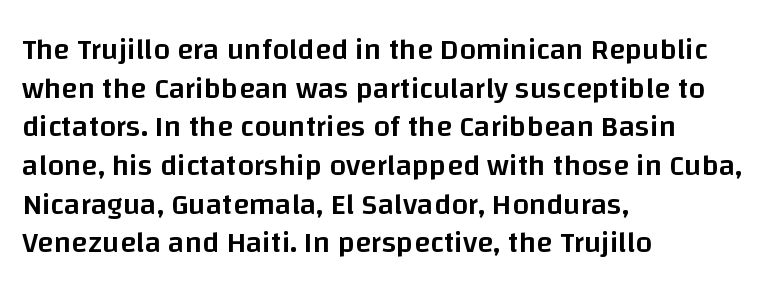
Q: Is the text bold? A: Semi-bold.
Q: Is the text italic (slanted)? A: No, it is upright.
Q: Is the typeface a serif or a sans-serif typeface? A: Sans-serif.
Q: Is the text underlined? A: No.
Q: How is the paragraph aligned? A: Left-aligned.
Q: Is the spacing between letters normal or unusually wide? A: Normal.
Q: Is the spacing between lines tight, normal or loose? A: Normal.
Q: Width (condensed, normal, or wide)? A: Normal.
Q: Stroke contrast? A: Low.
Q: x-height? A: Large.
Q: Monospaced? A: No.
